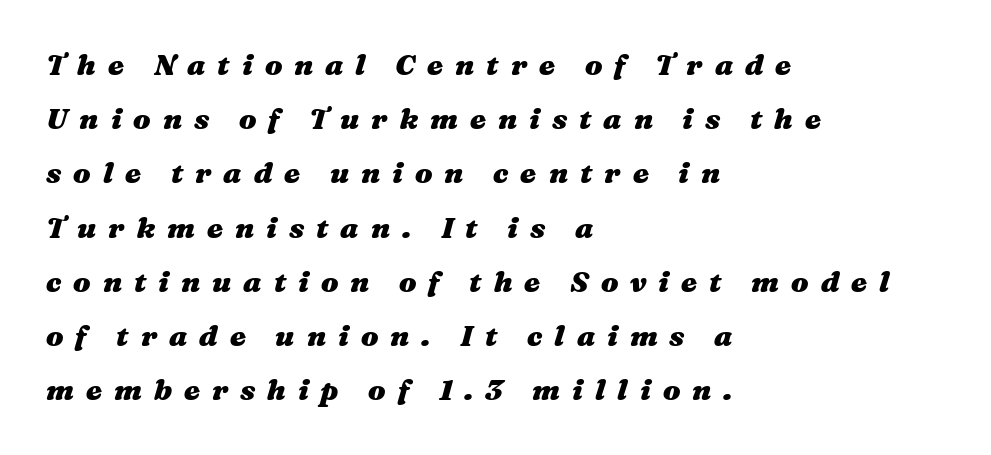
The passage shown is typed in a proportional face where columns would drift. The letters are bold, with thick, heavy strokes. Plain, unruled lines of type. Characters are canted at an angle relative to the baseline's perpendicular.
